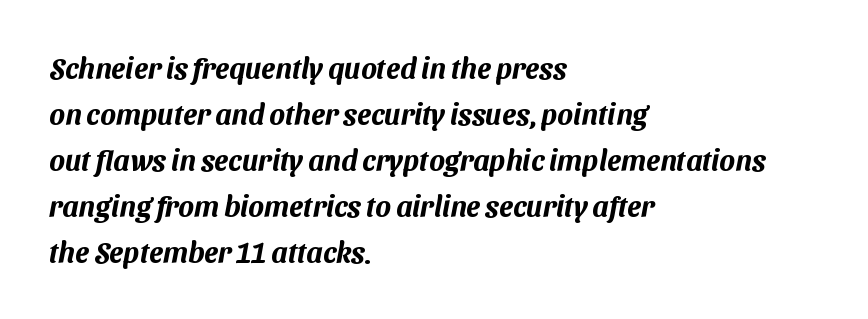
Rule under the text: the space is simply empty. No extra tracking has been applied to these lines. In CSS terms this would be text-align: left. To sum up the face: it is a sans, with no serifs.
